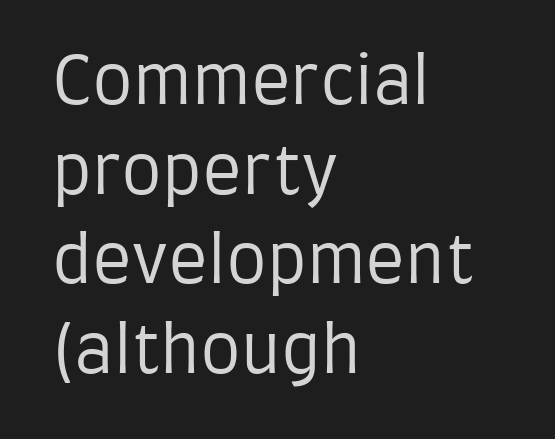
Q: Is the text bold? A: No.
Q: Is the text italic (slanted)? A: No, it is upright.
Q: Is the typeface a serif or a sans-serif typeface? A: Sans-serif.
Q: Is the text underlined? A: No.
Q: How is the paragraph aligned? A: Left-aligned.
Q: Is the spacing between letters normal or unusually wide? A: Normal.
Q: Is the spacing between lines tight, normal or loose? A: Normal.
Q: Width (condensed, normal, or wide)? A: Condensed.
Q: Stroke contrast? A: Low.
Q: x-height? A: Large.
Q: Monospaced? A: No.
